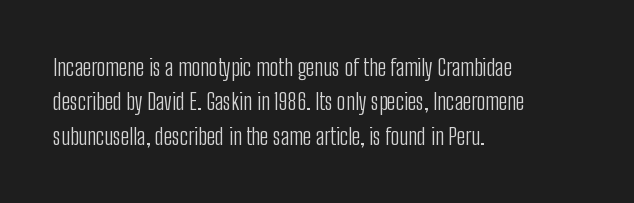
The image shows 23 px text type, upright; set left-aligned, normal line spacing (1.49x), normal letter spacing, not underlined.
